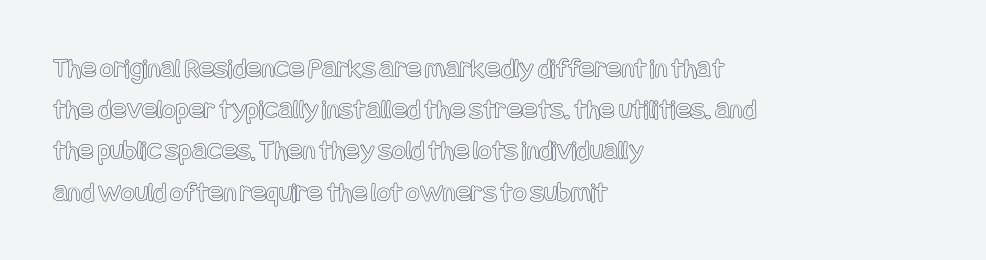
Q: Is the text italic (slanted)? A: No, it is upright.
Q: Is the text underlined? A: No.
Q: How is the paragraph aligned? A: Left-aligned.
Q: Is the spacing between letters normal or unusually wide? A: Normal.
Q: Is the spacing between lines tight, normal or loose? A: Normal.
Q: Width (condensed, normal, or wide)? A: Condensed.
Q: x-height? A: Large.
